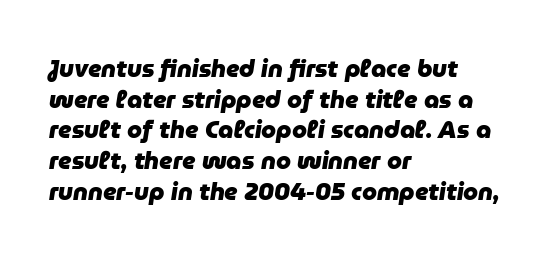
Q: Is the text bold? A: Yes.
Q: Is the text italic (slanted)? A: Yes, it leans right by about 9 degrees.
Q: Is the text underlined? A: No.
Q: How is the paragraph aligned? A: Left-aligned.
Q: Is the spacing between letters normal or unusually wide? A: Normal.
Q: Is the spacing between lines tight, normal or loose? A: Normal.
